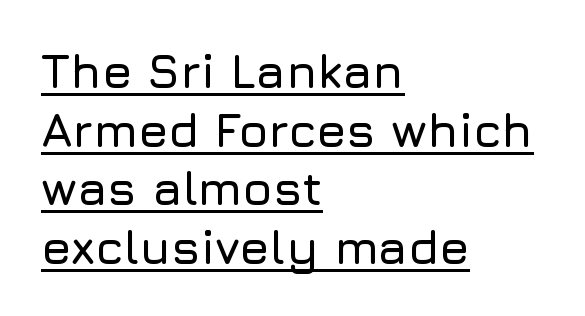
Q: Is the text italic (slanted)? A: No, it is upright.
Q: Is the typeface a serif or a sans-serif typeface? A: Sans-serif.
Q: Is the text underlined? A: Yes.
Q: How is the paragraph aligned? A: Left-aligned.
Q: Is the spacing between letters normal or unusually wide? A: Normal.
Q: Width (condensed, normal, or wide)? A: Normal.
Q: Stroke contrast? A: Low.
Q: x-height? A: Medium.
Q: Monospaced? A: No.
